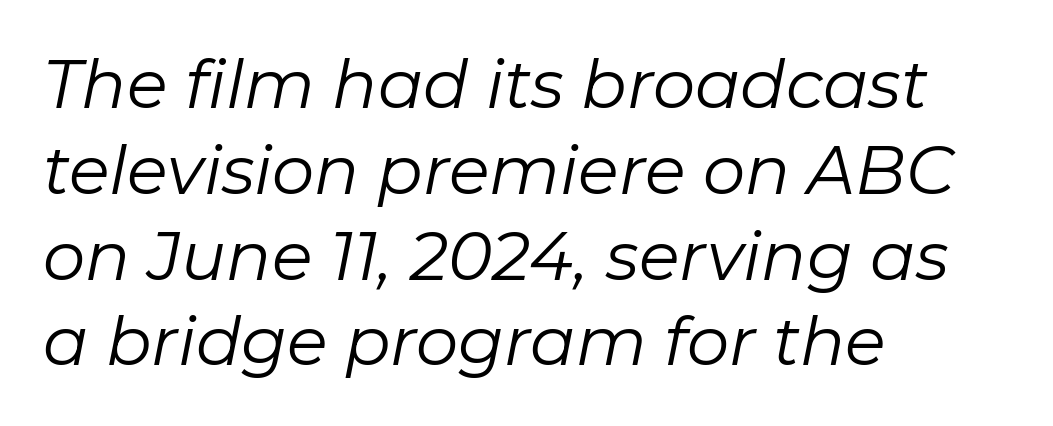
The image shows 67 px regular-weight type, italic (leaning right); set left-aligned, normal line spacing (1.28x), normal letter spacing, not underlined; low stroke contrast and a medium x-height.
